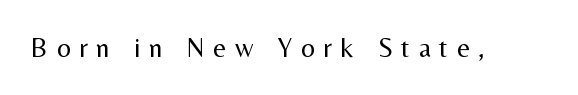
Q: Is the text bold? A: No.
Q: Is the text italic (slanted)? A: No, it is upright.
Q: Is the text underlined? A: No.
Q: Is the spacing between letters normal or unusually wide? A: Unusually wide.
